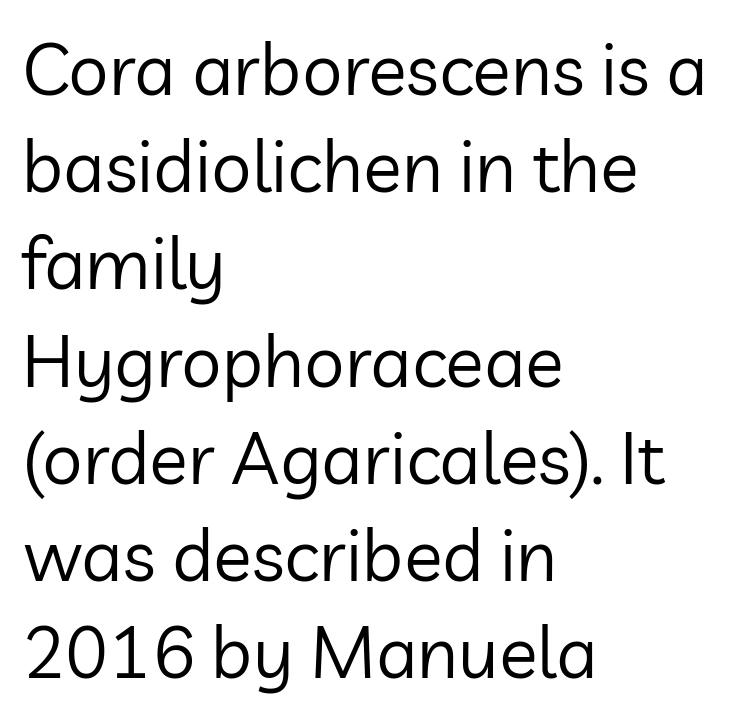
{"serif": "no", "italic": "no", "bold": "no", "weight": "regular", "width": "normal", "stroke_contrast": "low", "x_height": "medium", "monospaced": "no", "underline": "no", "align": "left", "line_spacing": "normal", "line_spacing_ratio": 1.35, "letter_spacing": "normal", "letter_spacing_em": 0.0, "glyph_px": 72}
